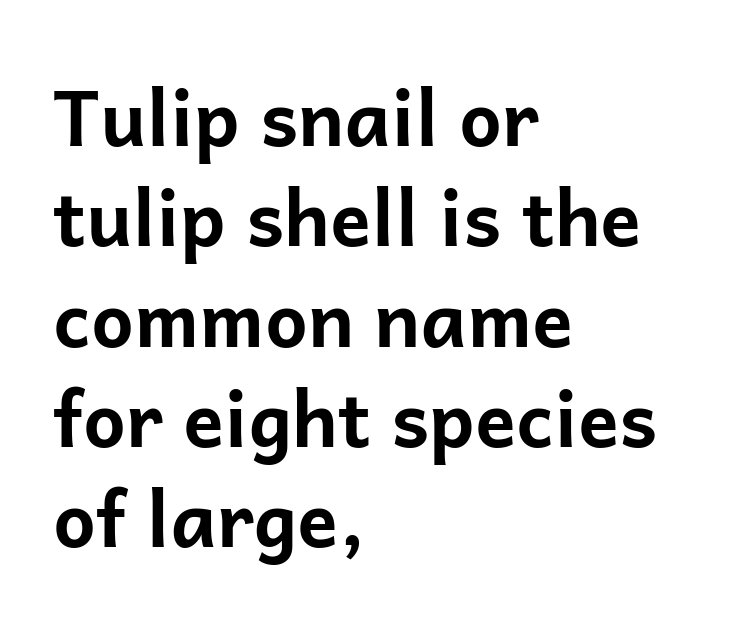
The image shows 76 px bold sans-serif type, upright; set left-aligned, normal line spacing (1.32x), normal letter spacing, not underlined; low stroke contrast and a medium x-height.
